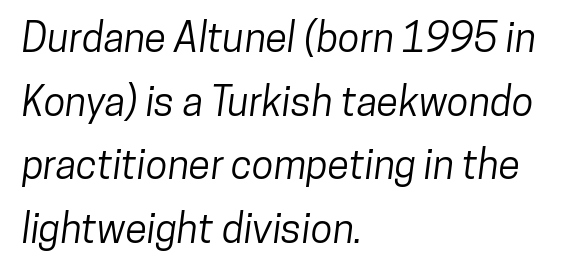
The image shows 40 px condensed sans-serif type; set left-aligned, normal line spacing (1.59x), normal letter spacing, not underlined; low stroke contrast and a medium x-height.
